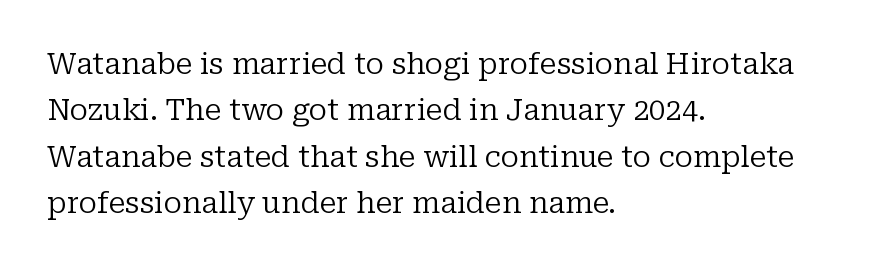
The gaps between neighbouring characters are ordinary and unremarkable. Examine the stroke ends and you'll spot serifs. Looks like regular typesetting: each glyph gets only the width it needs. The weight tops out at a normal text grade. The area under the type is left untouched. A typesetter would call this leading conventional body-copy spacing.
